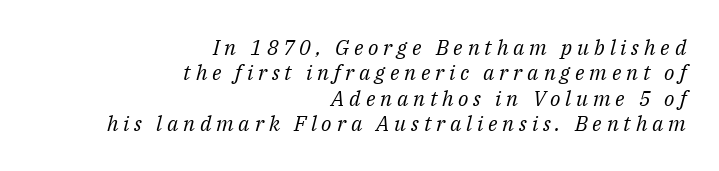
{"italic": "yes", "lean": "right", "slant_degrees": 14, "bold": "no", "underline": "no", "align": "right", "line_spacing_ratio": 1.21, "letter_spacing": "wide", "letter_spacing_em": 0.23, "glyph_px": 21}
